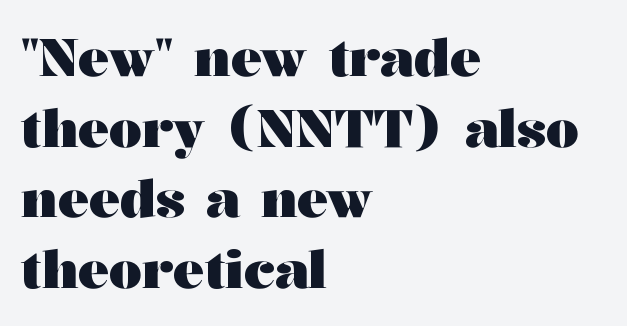
Q: Is the text bold? A: Yes.
Q: Is the text italic (slanted)? A: No, it is upright.
Q: Is the typeface a serif or a sans-serif typeface? A: Serif.
Q: Is the text underlined? A: No.
Q: How is the paragraph aligned? A: Left-aligned.
Q: Is the spacing between letters normal or unusually wide? A: Normal.
Q: Is the spacing between lines tight, normal or loose? A: Normal.
Q: Width (condensed, normal, or wide)? A: Wide.
Q: Stroke contrast? A: Medium.
Q: x-height? A: Medium.
Q: Monospaced? A: No.
